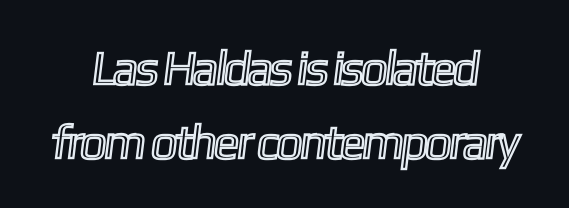
Q: Is the text underlined? A: No.
Q: How is the paragraph aligned? A: Centered.
Q: Is the spacing between letters normal or unusually wide? A: Normal.
Q: Is the spacing between lines tight, normal or loose? A: Normal.
Q: Width (condensed, normal, or wide)? A: Condensed.
Q: x-height? A: Medium.
Q: Monospaced? A: No.
